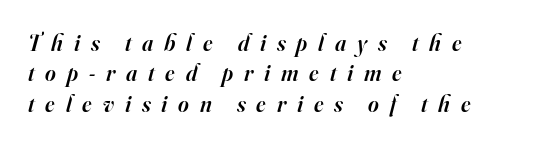
The image shows 23 px text type, italic (leaning right); set left-aligned, normal line spacing (1.32x), unusually wide letter spacing (+0.47 em), not underlined.
